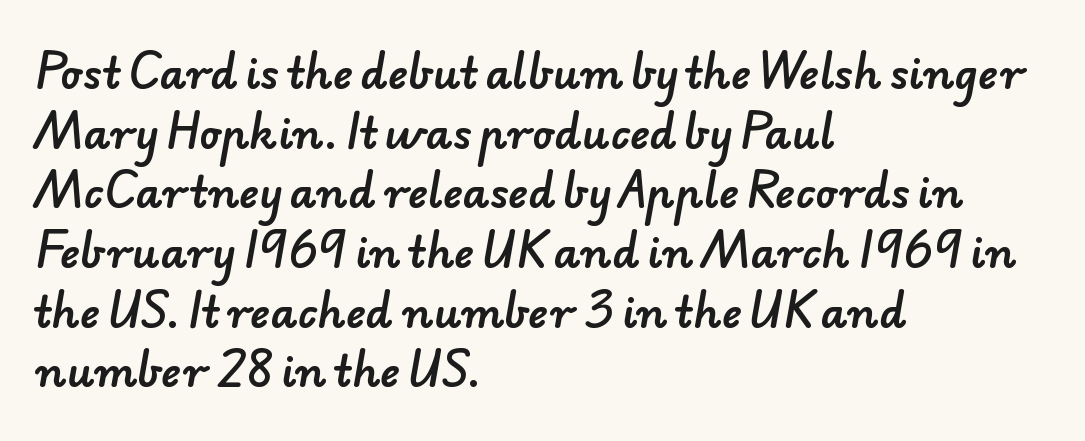
Q: Is the typeface a serif or a sans-serif typeface? A: Sans-serif.
Q: Is the text underlined? A: No.
Q: How is the paragraph aligned? A: Left-aligned.
Q: Is the spacing between letters normal or unusually wide? A: Normal.
Q: Is the spacing between lines tight, normal or loose? A: Normal.
Q: Width (condensed, normal, or wide)? A: Normal.
Q: Stroke contrast? A: Low.
Q: x-height? A: Small.
Q: Monospaced? A: No.
